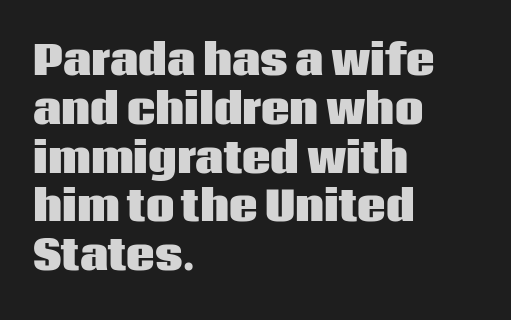
Q: Is the text bold? A: Yes.
Q: Is the text italic (slanted)? A: No, it is upright.
Q: Is the typeface a serif or a sans-serif typeface? A: Sans-serif.
Q: Is the text underlined? A: No.
Q: How is the paragraph aligned? A: Left-aligned.
Q: Is the spacing between letters normal or unusually wide? A: Normal.
Q: Width (condensed, normal, or wide)? A: Normal.
Q: Stroke contrast? A: Low.
Q: x-height? A: Large.
Q: Monospaced? A: No.
